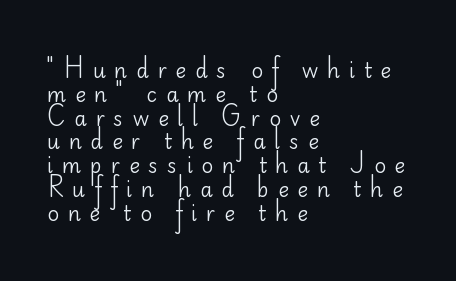
{"italic": "no", "bold": "no", "underline": "no", "align": "left", "line_spacing_ratio": 1.19, "letter_spacing": "wide", "letter_spacing_em": 0.44, "glyph_px": 20}
